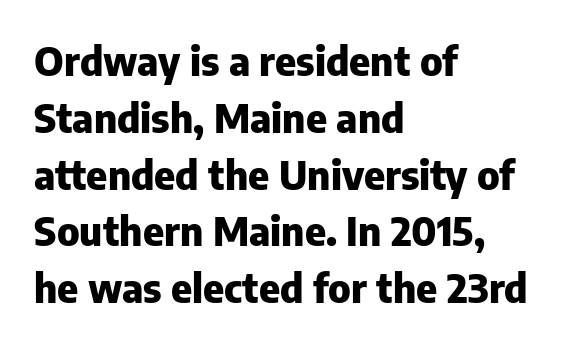
{"serif": "no", "italic": "no", "bold": "yes", "weight": "heavy", "width": "normal", "stroke_contrast": "low", "x_height": "medium", "monospaced": "no", "underline": "no", "align": "left", "line_spacing": "normal", "line_spacing_ratio": 1.42, "letter_spacing": "normal", "letter_spacing_em": 0.0, "glyph_px": 40}
